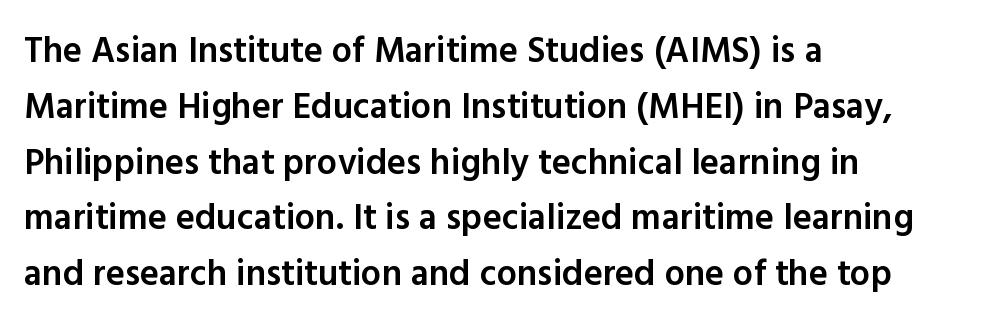
{"serif": "no", "italic": "no", "bold": "semi", "weight": "semibold", "width": "normal", "x_height": "medium", "monospaced": "no", "underline": "no", "align": "left", "line_spacing": "normal", "line_spacing_ratio": 1.55, "letter_spacing": "normal", "letter_spacing_em": 0.0, "glyph_px": 36}
